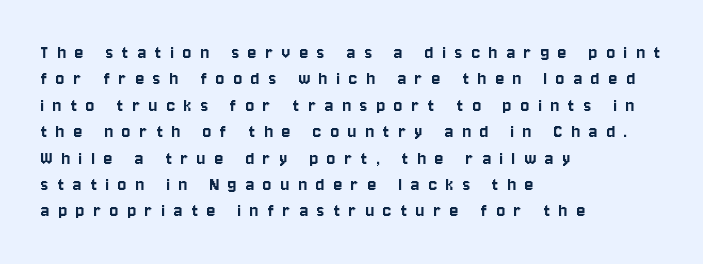
Q: Is the text italic (slanted)? A: No, it is upright.
Q: Is the text underlined? A: No.
Q: How is the paragraph aligned? A: Left-aligned.
Q: Is the spacing between letters normal or unusually wide? A: Unusually wide.
Q: Is the spacing between lines tight, normal or loose? A: Normal.
